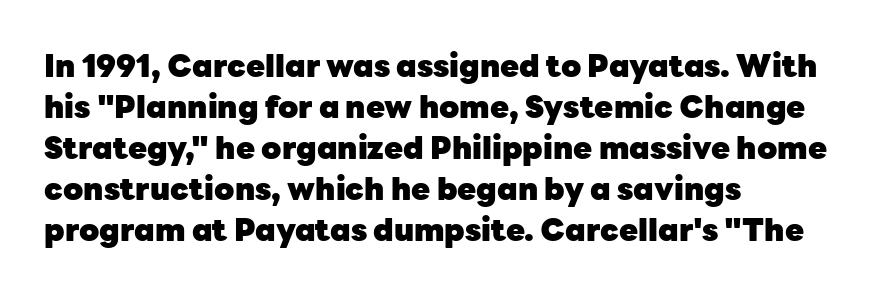
Do the characters align in a grid? No, the font is proportional. Classification — sans serif. Emphasis by weight is at full strength: bold. Summary of vertical rhythm: regular, with standard interline spacing.
